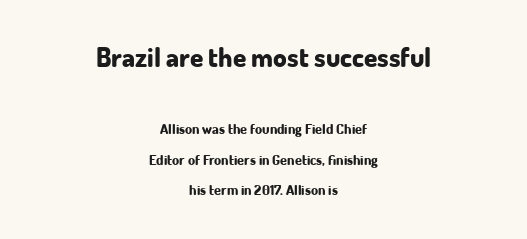
Q: Is the text bold? A: Yes.
Q: Is the text italic (slanted)? A: No, it is upright.
Q: Is the text underlined? A: No.
Q: How is the paragraph aligned? A: Centered.
Q: Is the spacing between letters normal or unusually wide? A: Normal.
Q: Is the spacing between lines tight, normal or loose? A: Loose.
Q: Which block of text is set in a larger size, the first (top) or the second (bottom)? A: The first (top) one.
